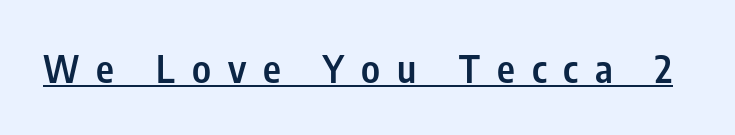
Proportional: the letters do not fall into vertical columns. Look at the bottom of the vertical strokes: they stop flat, with no serifs. The strokes are fattened partway — semibold, not bold. Unlike italic type, these characters show no tilt at all. Students, note that the glyphs here are deliberately spaced far apart. The glyphs are accompanied by a horizontal stroke just below them.
